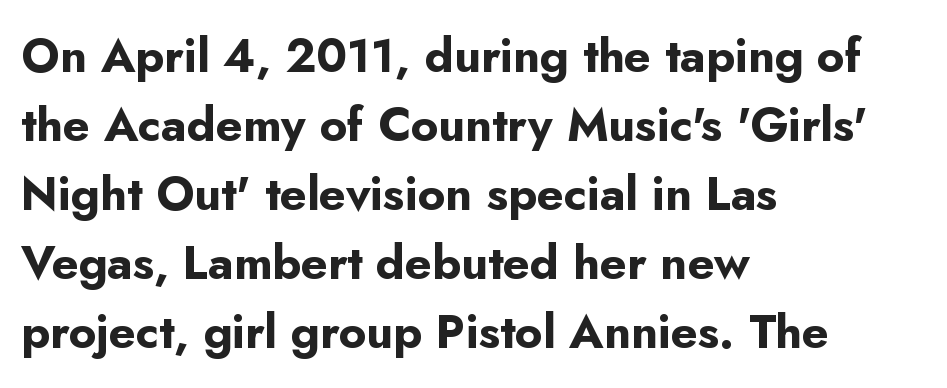
{"serif": "no", "italic": "no", "bold": "yes", "weight": "bold", "width": "normal", "stroke_contrast": "low", "x_height": "small", "monospaced": "no", "underline": "no", "align": "left", "line_spacing": "normal", "line_spacing_ratio": 1.47, "letter_spacing": "normal", "letter_spacing_em": 0.0, "glyph_px": 47}
